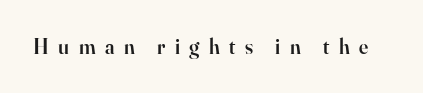
Q: Is the text bold? A: Semi-bold.
Q: Is the text italic (slanted)? A: No, it is upright.
Q: Is the text underlined? A: No.
Q: Is the spacing between letters normal or unusually wide? A: Unusually wide.
